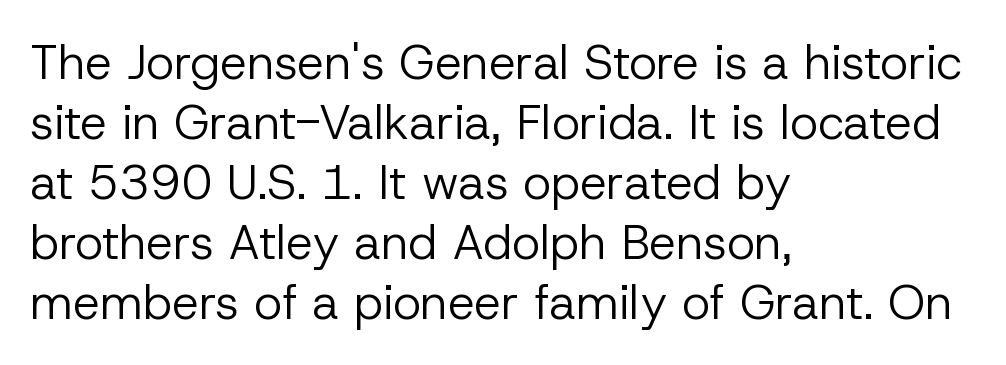
Proportional: the letters do not fall into vertical columns. This sample uses plain, unmodified letter spacing. The block of text has a typical density, with ordinary space between rows. This is sans-serif lettering, the kind often seen on screens and signage. Is there any slant? The stems are plumb. Lines of text with bare space underneath.
